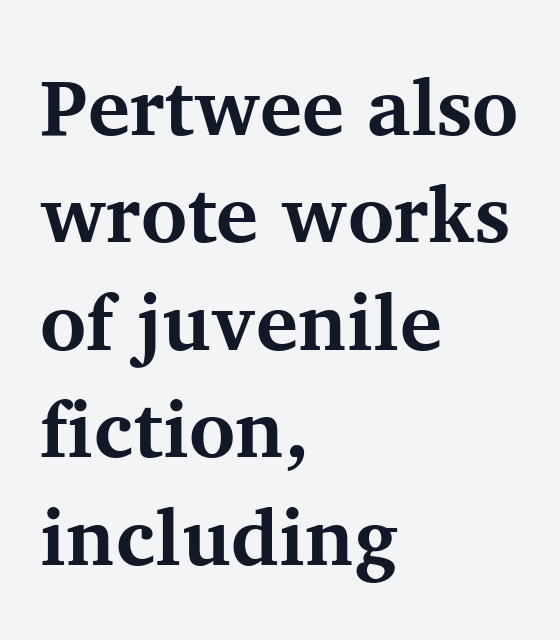
The image shows 79 px bold serif type, upright; set left-aligned, normal line spacing (1.36x), normal letter spacing, not underlined; medium stroke contrast and a medium x-height.
